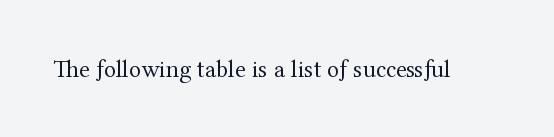
The rendering keeps characters at their native spacing. The font sits on the lighter half of the weight spectrum, regular included. Quick note: underline off. Is there any slant? The stems are plumb.
